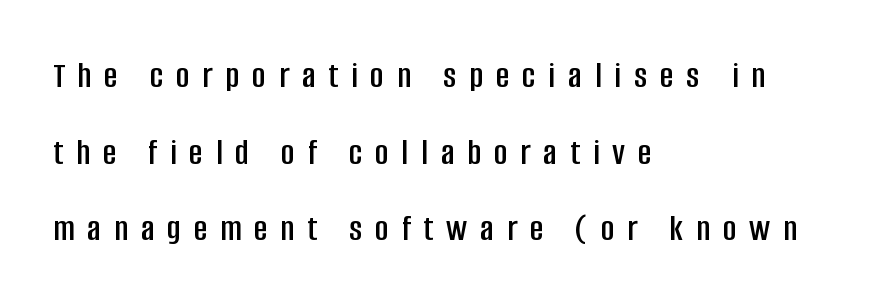
The letters advance in unequal steps, a hallmark of proportional type. Nope, no serifs anywhere on these letters. Short and long lines alike share a common starting point at left. Rule under the text: the space is simply empty. No italicization has been applied; the sample stays upright. There is plenty of visible air inserted between adjacent glyphs.
